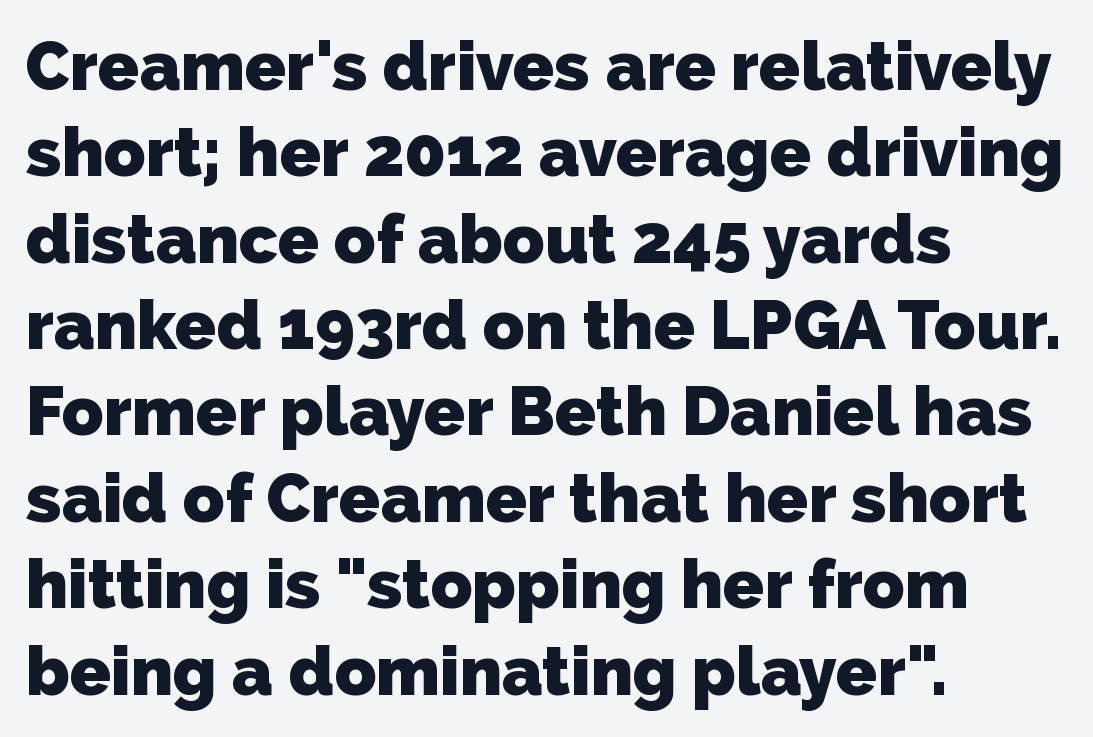
A typesetter would call this zero additional tracking. The typesetter chose a ragged-right arrangement here. A dark, heavy texture on the line: the type is bold. Is this a sans? Yes — the strokes have no serifs.
